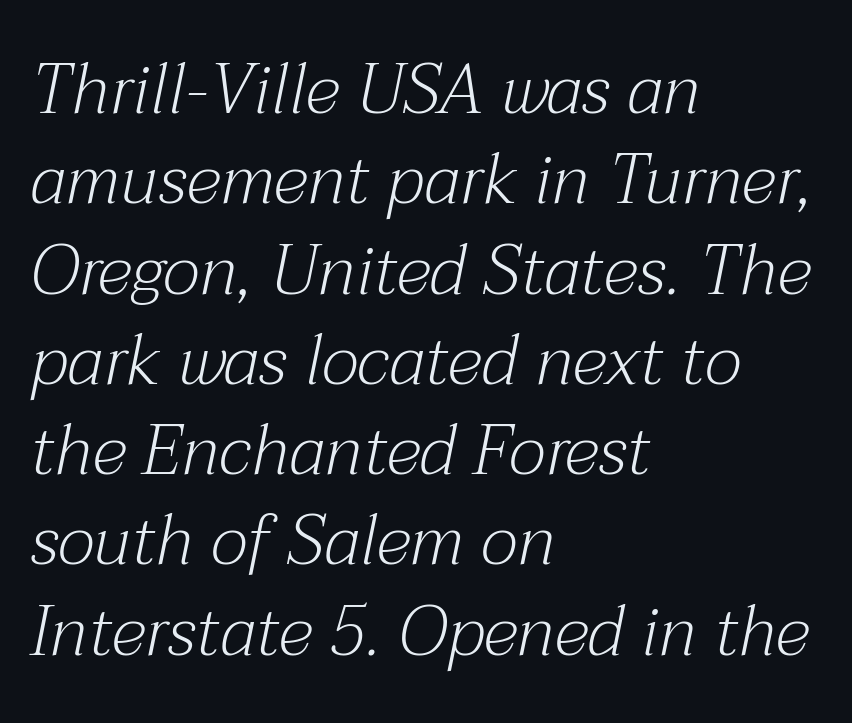
The image shows 70 px light serif type, italic (leaning right); set left-aligned, normal line spacing (1.29x), normal letter spacing, not underlined; medium stroke contrast and a medium x-height.
